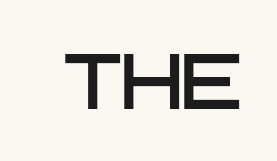
Q: Is the text italic (slanted)? A: No, it is upright.
Q: Is the typeface a serif or a sans-serif typeface? A: Sans-serif.
Q: Is the text underlined? A: No.
Q: Is the spacing between letters normal or unusually wide? A: Normal.
Q: Width (condensed, normal, or wide)? A: Normal.
Q: Stroke contrast? A: Low.
Q: x-height? A: Large.
Q: Monospaced? A: No.
